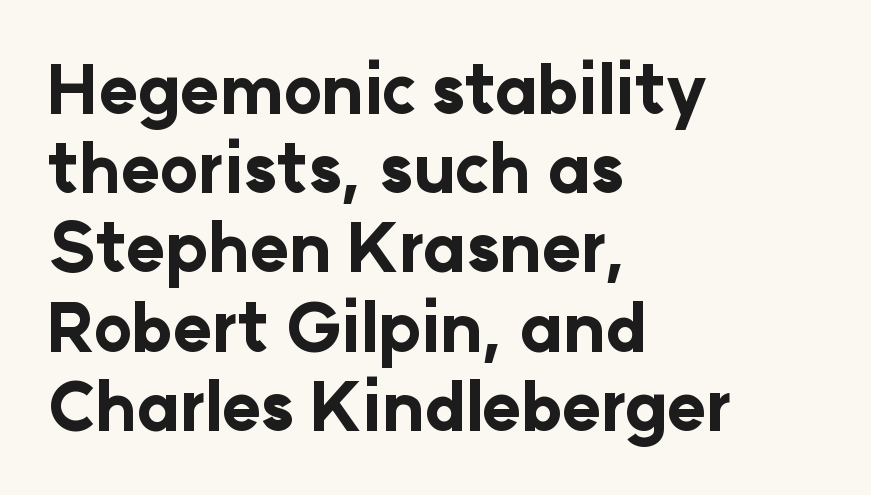
Q: Is the text bold? A: Yes.
Q: Is the text italic (slanted)? A: No, it is upright.
Q: Is the typeface a serif or a sans-serif typeface? A: Sans-serif.
Q: Is the text underlined? A: No.
Q: How is the paragraph aligned? A: Left-aligned.
Q: Is the spacing between letters normal or unusually wide? A: Normal.
Q: Width (condensed, normal, or wide)? A: Normal.
Q: Stroke contrast? A: Low.
Q: x-height? A: Medium.
Q: Monospaced? A: No.
